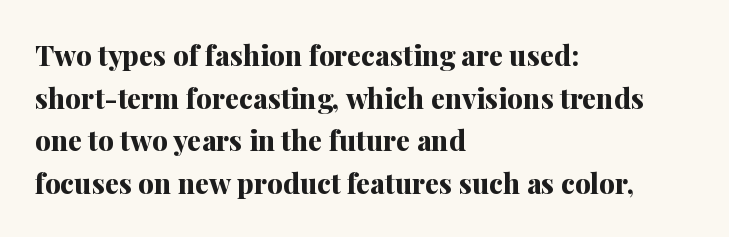
The image shows 28 px bold serif type, upright; set left-aligned, normal line spacing (1.52x), normal letter spacing, not underlined; medium stroke contrast and a medium x-height.
